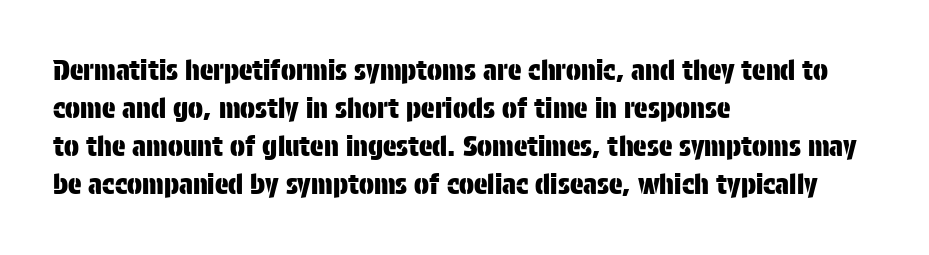
Q: Is the text italic (slanted)? A: No, it is upright.
Q: Is the typeface a serif or a sans-serif typeface? A: Sans-serif.
Q: Is the text underlined? A: No.
Q: How is the paragraph aligned? A: Left-aligned.
Q: Is the spacing between letters normal or unusually wide? A: Normal.
Q: Is the spacing between lines tight, normal or loose? A: Normal.
Q: Width (condensed, normal, or wide)? A: Condensed.
Q: Stroke contrast? A: Low.
Q: x-height? A: Large.
Q: Monospaced? A: No.
